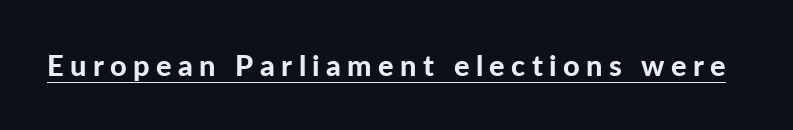
Style check: upright. A dark, heavy texture on the line: the type is bold. The specimen includes a rule beneath the text block's lines. The rendering uses natural spacing where letterforms have individual widths. To sum up the face: it is a sans, with no serifs.
